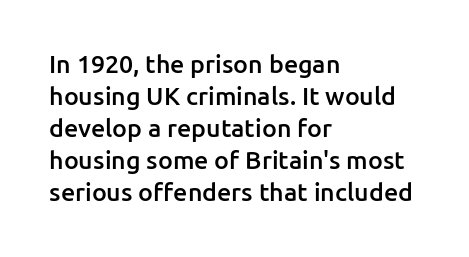
Tracking value appears to be zero — textbook default spacing. Weight check: semibold — heavier than regular, not quite bold. Line starts are locked; line ends wander. How would I describe the line gaps? Plain and ordinary. The gap between lines stays unmarked. Posture: straight, roman, zero tilt.
